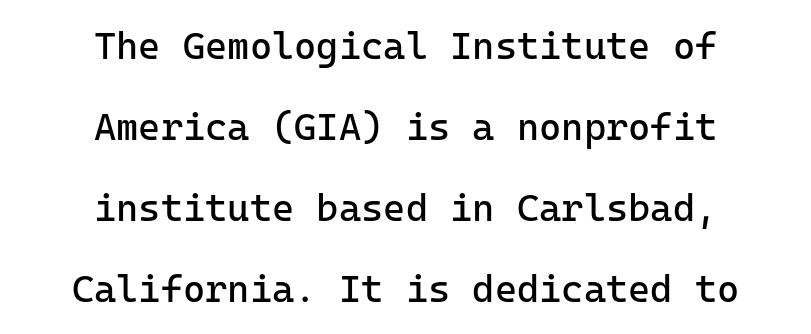
The image shows 38 px regular-weight sans-serif type, upright, monospaced; set centered, loose line spacing (2.13x), normal letter spacing, not underlined; low stroke contrast and a medium x-height.
